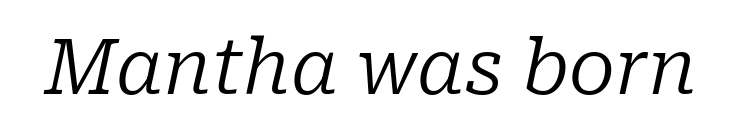
The image shows 76 px regular-weight serif type, italic (leaning right); set normal letter spacing, not underlined; low stroke contrast and a medium x-height.
